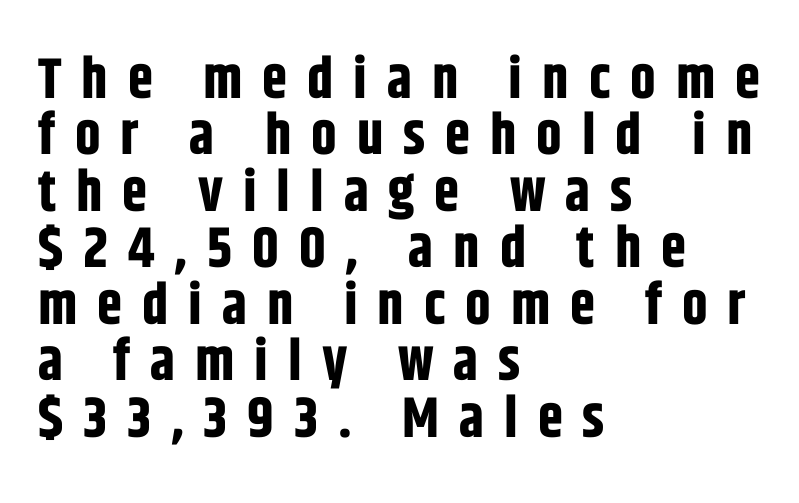
The image shows 57 px bold, condensed sans-serif type, upright; set left-aligned, tight line spacing (0.99x), unusually wide letter spacing (+0.35 em), not underlined; low stroke contrast and a large x-height.
